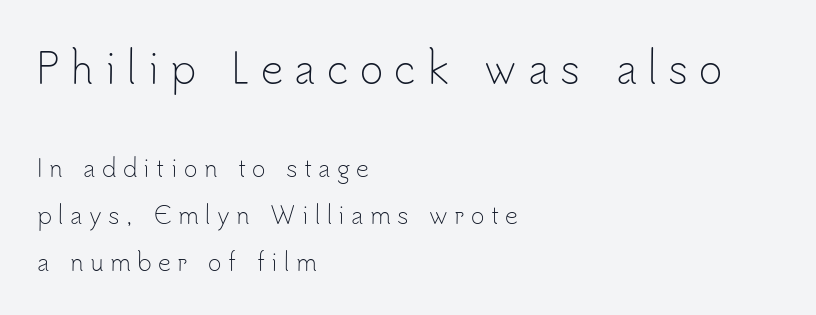
Q: Is the text bold? A: No.
Q: Is the text italic (slanted)? A: No, it is upright.
Q: Is the typeface a serif or a sans-serif typeface? A: Sans-serif.
Q: Is the text underlined? A: No.
Q: How is the paragraph aligned? A: Left-aligned.
Q: Is the spacing between letters normal or unusually wide? A: Unusually wide.
Q: Is the spacing between lines tight, normal or loose? A: Loose.
Q: Which block of text is set in a larger size, the first (top) or the second (bottom)? A: The first (top) one.
Q: Width (condensed, normal, or wide)? A: Normal.
Q: Stroke contrast? A: Low.
Q: x-height? A: Small.
Q: Monospaced? A: No.
